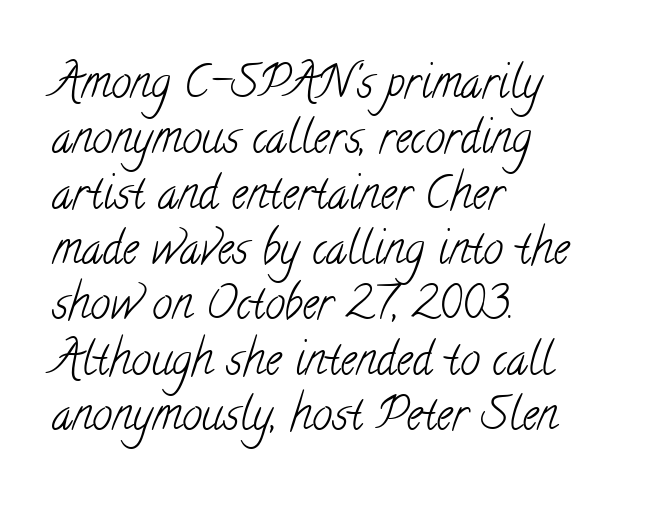
{"serif": "yes", "bold": "no", "weight": "light", "width": "condensed", "stroke_contrast": "low", "x_height": "small", "monospaced": "no", "underline": "no", "align": "left", "line_spacing_ratio": 1.23, "letter_spacing": "normal", "letter_spacing_em": 0.0, "glyph_px": 45}
